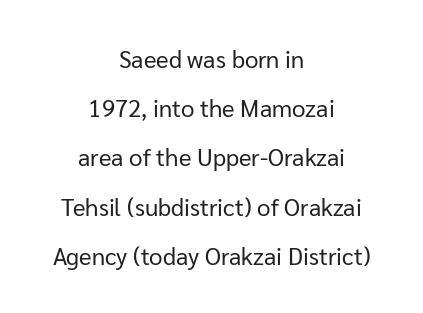
The image shows 24 px text type, upright; set centered, loose line spacing (2.05x), normal letter spacing, not underlined.
